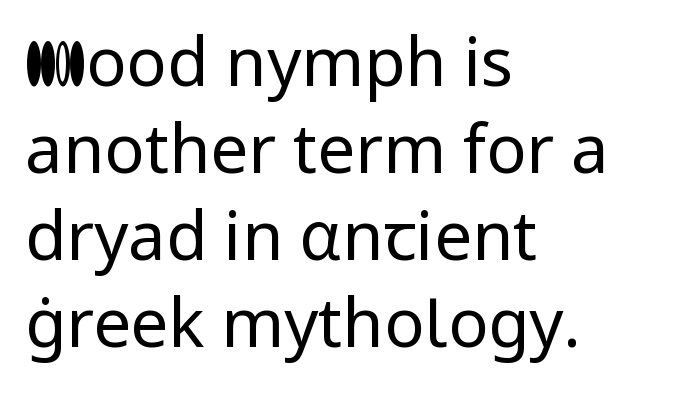
Q: Is the text bold? A: No.
Q: Is the text italic (slanted)? A: No, it is upright.
Q: Is the typeface a serif or a sans-serif typeface? A: Sans-serif.
Q: Is the text underlined? A: No.
Q: How is the paragraph aligned? A: Left-aligned.
Q: Is the spacing between letters normal or unusually wide? A: Normal.
Q: Is the spacing between lines tight, normal or loose? A: Normal.
Q: Width (condensed, normal, or wide)? A: Normal.
Q: Stroke contrast? A: Low.
Q: x-height? A: Medium.
Q: Monospaced? A: No.
